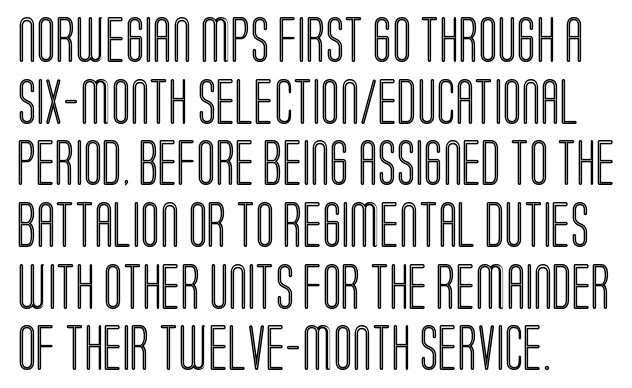
The image shows 45 px condensed type, upright; set left-aligned, normal line spacing (1.37x), normal letter spacing, not underlined; a large x-height.
